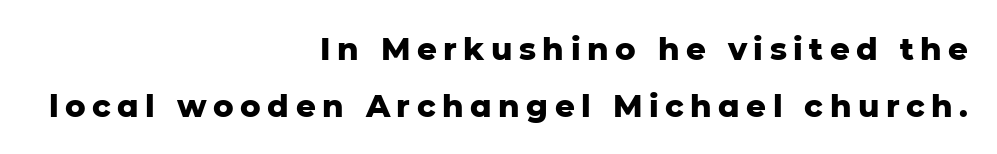
{"serif": "no", "italic": "no", "bold": "yes", "weight": "heavy", "width": "normal", "stroke_contrast": "low", "x_height": "medium", "monospaced": "no", "underline": "no", "align": "right", "line_spacing_ratio": 1.83, "letter_spacing": "wide", "letter_spacing_em": 0.21, "glyph_px": 31}
